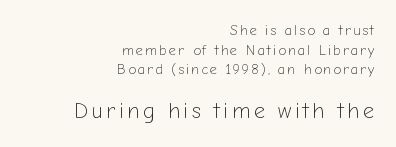
Q: Is the text bold? A: No.
Q: Is the text italic (slanted)? A: No, it is upright.
Q: Is the text underlined? A: No.
Q: How is the paragraph aligned? A: Right-aligned.
Q: Is the spacing between lines tight, normal or loose? A: Normal.
Q: Which block of text is set in a larger size, the first (top) or the second (bottom)? A: The second (bottom) one.
